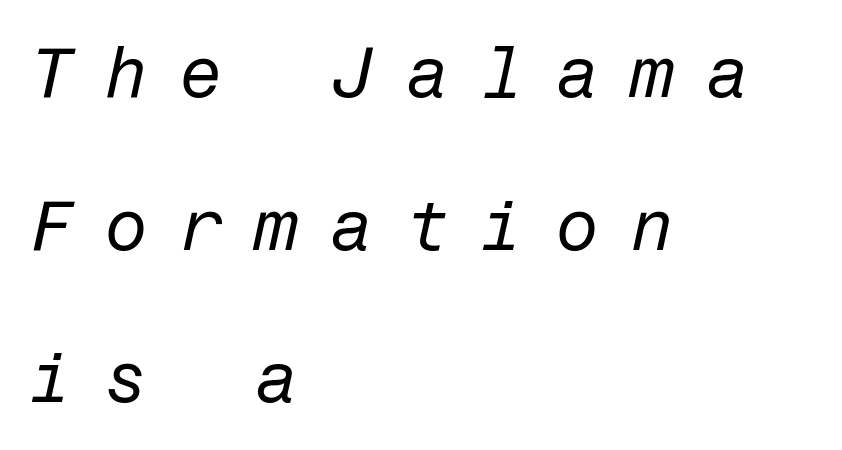
{"italic": "yes", "lean": "right", "slant_degrees": 12, "bold": "no", "weight": "regular", "width": "normal", "stroke_contrast": "low", "x_height": "medium", "underline": "no", "align": "left", "line_spacing": "loose", "line_spacing_ratio": 2.15, "letter_spacing": "wide", "letter_spacing_em": 0.44, "glyph_px": 71}
